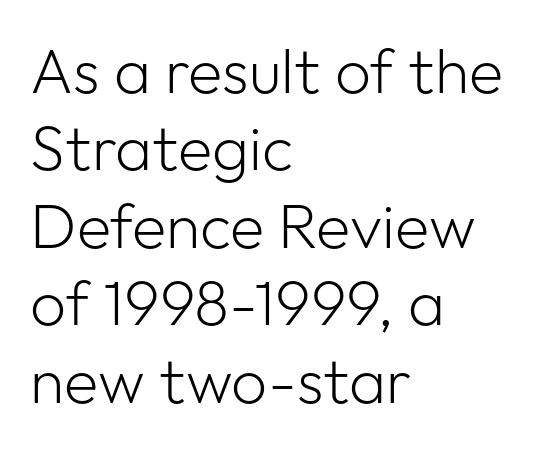
The image shows 63 px light sans-serif type, upright; set left-aligned, line spacing 1.23x, normal letter spacing, not underlined; low stroke contrast and a medium x-height.
